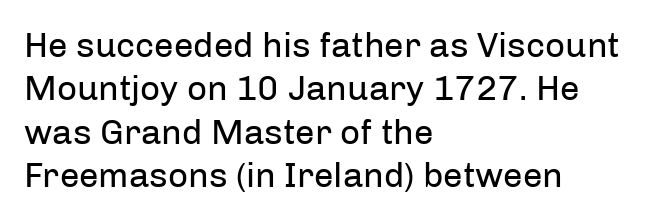
Q: Is the text bold? A: No.
Q: Is the text italic (slanted)? A: No, it is upright.
Q: Is the typeface a serif or a sans-serif typeface? A: Sans-serif.
Q: Is the text underlined? A: No.
Q: How is the paragraph aligned? A: Left-aligned.
Q: Is the spacing between letters normal or unusually wide? A: Normal.
Q: Width (condensed, normal, or wide)? A: Normal.
Q: Stroke contrast? A: Low.
Q: x-height? A: Medium.
Q: Monospaced? A: No.
